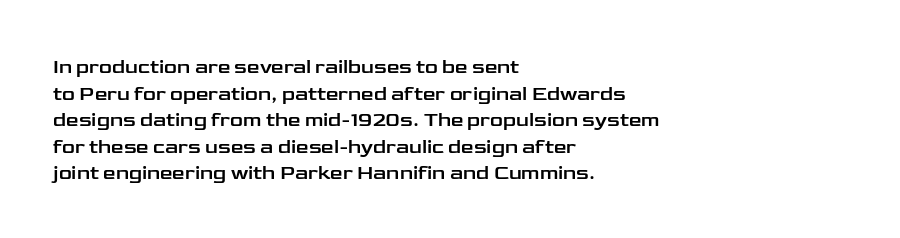
The image shows 20 px text type, upright; set left-aligned, normal line spacing (1.33x), normal letter spacing, not underlined.
